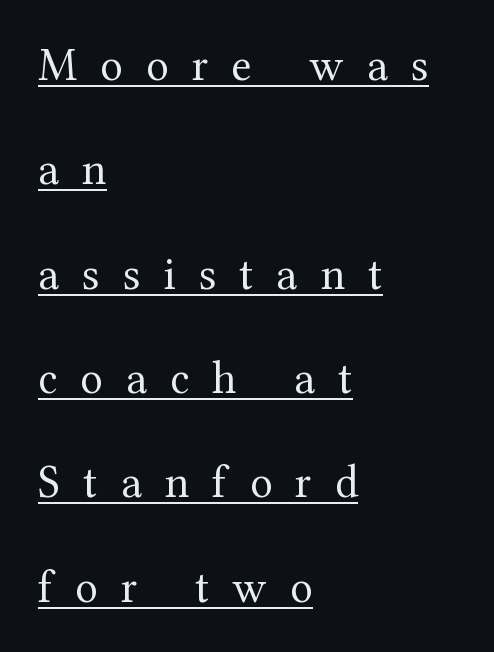
Q: Is the text bold? A: No.
Q: Is the text italic (slanted)? A: No, it is upright.
Q: Is the typeface a serif or a sans-serif typeface? A: Serif.
Q: Is the text underlined? A: Yes.
Q: How is the paragraph aligned? A: Left-aligned.
Q: Is the spacing between letters normal or unusually wide? A: Unusually wide.
Q: Is the spacing between lines tight, normal or loose? A: Loose.
Q: Width (condensed, normal, or wide)? A: Normal.
Q: Stroke contrast? A: Medium.
Q: x-height? A: Medium.
Q: Monospaced? A: No.
